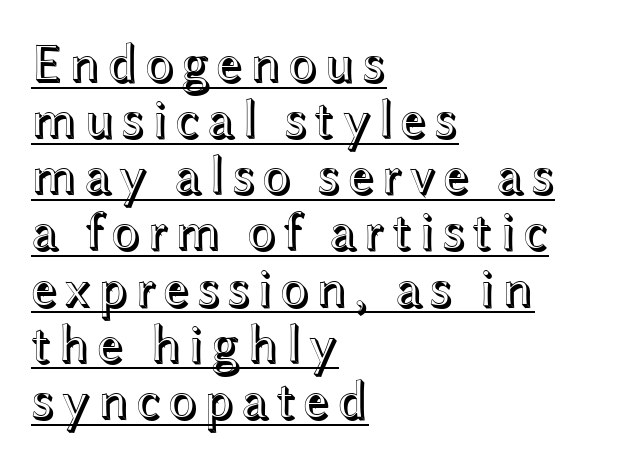
Notice how a bar underscores the lettering throughout. The setting favours the left margin, as ordinary paragraphs usually do. The typography opts for an upright posture over an oblique one. Interline gaps are noticeably narrow in this sample.
